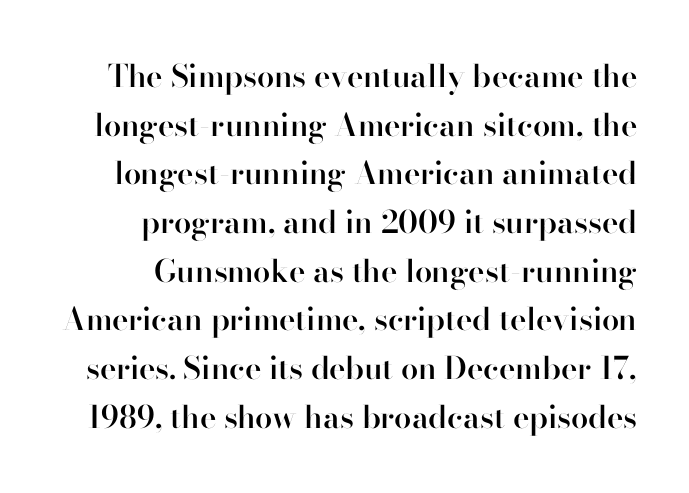
Q: Is the text bold? A: Semi-bold.
Q: Is the text italic (slanted)? A: No, it is upright.
Q: Is the typeface a serif or a sans-serif typeface? A: Sans-serif.
Q: Is the text underlined? A: No.
Q: How is the paragraph aligned? A: Right-aligned.
Q: Is the spacing between letters normal or unusually wide? A: Normal.
Q: Is the spacing between lines tight, normal or loose? A: Normal.
Q: Width (condensed, normal, or wide)? A: Normal.
Q: Stroke contrast? A: High.
Q: x-height? A: Small.
Q: Monospaced? A: No.
